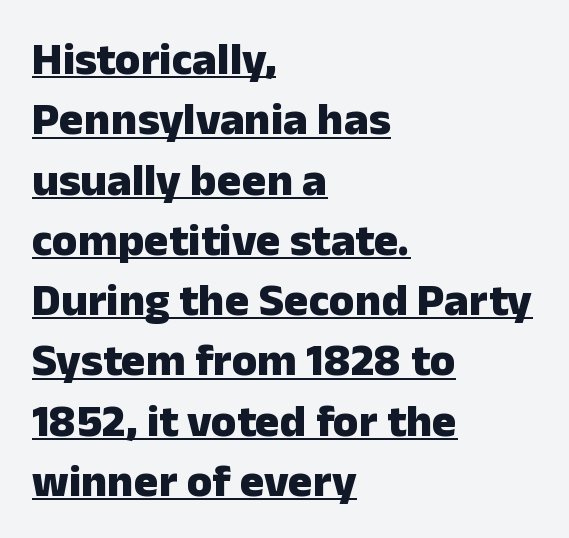
The image shows 46 px heavy sans-serif type, upright; set left-aligned, normal line spacing (1.31x), normal letter spacing, underlined; low stroke contrast and a medium x-height.
